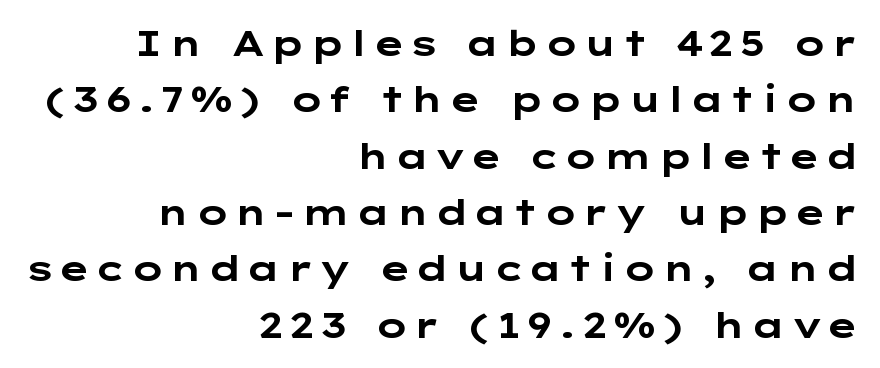
The image shows 35 px bold, wide sans-serif type, upright; set right-aligned, normal line spacing (1.61x), not underlined; low stroke contrast and a medium x-height.
